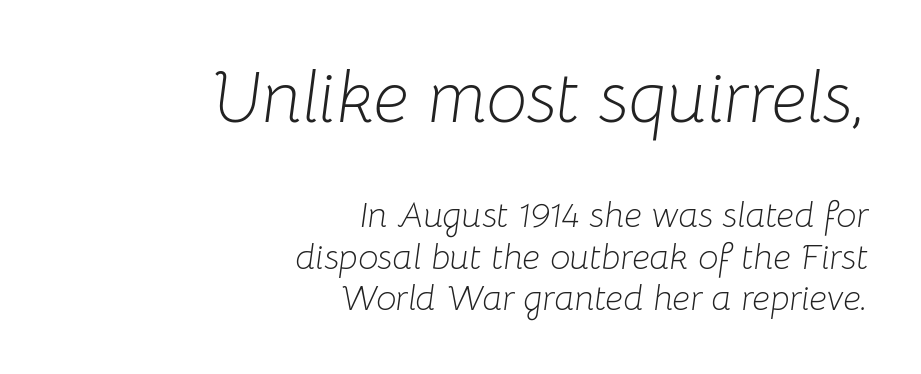
Default kerning and tracking; the words read as compact shapes. Is the type slanted? Yes — the strokes lean at a clear angle. No extra ink here — the face is not bold. You could not count columns in this text — the font is proportionally spaced. The upper block of text is set noticeably larger than the block beneath it.
